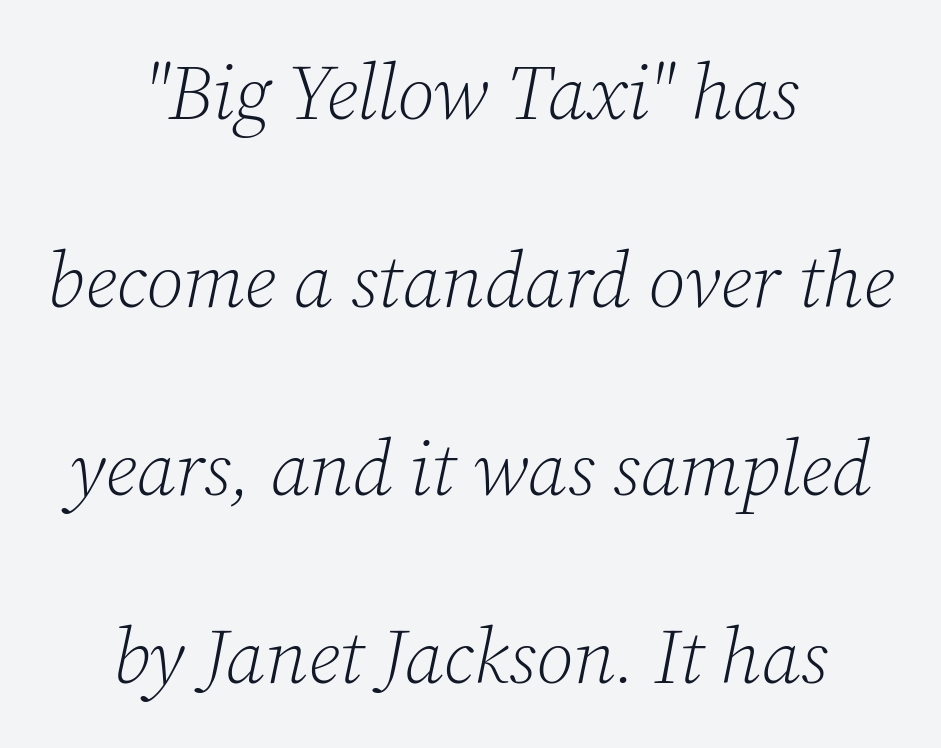
{"serif": "yes", "italic": "yes", "lean": "right", "slant_degrees": 12, "bold": "no", "weight": "light", "width": "normal", "stroke_contrast": "low", "x_height": "medium", "monospaced": "no", "underline": "no", "align": "center", "line_spacing": "loose", "line_spacing_ratio": 2.41, "letter_spacing": "normal", "letter_spacing_em": 0.0, "glyph_px": 78}
